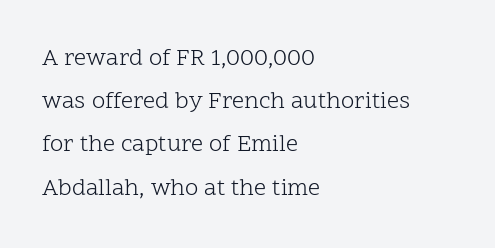
Between one letter and the next there's only the usual sliver of space. The strip under each line holds only bare page. No heavy texture on the line: the type isn't bold. This is roman type, the default non-slanted kind. A student would call this left alignment; a typographer would say flush left, rag right.
